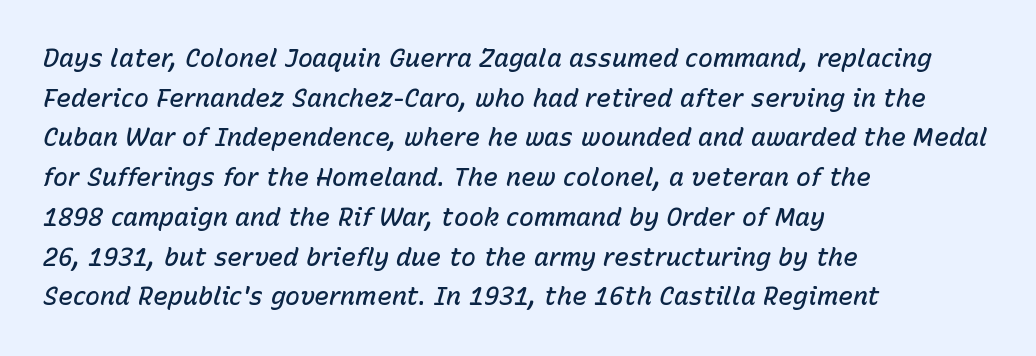
The image shows 25 px text type, italic (leaning right); set left-aligned, normal line spacing (1.59x), normal letter spacing, not underlined.
